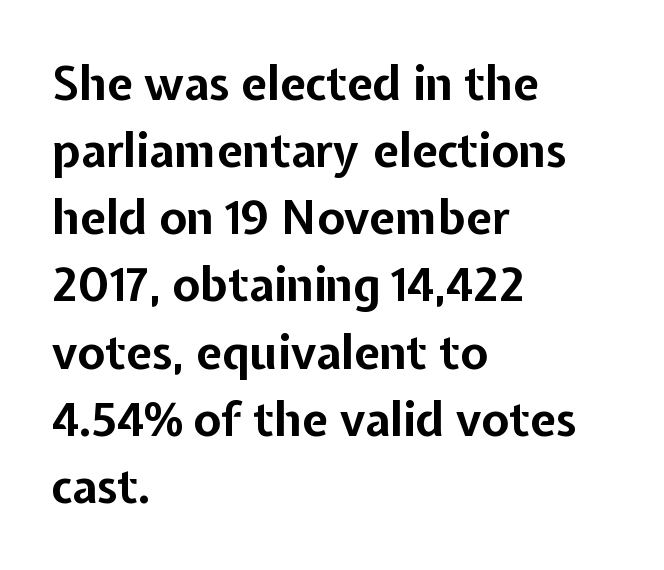
Q: Is the text bold? A: Yes.
Q: Is the text italic (slanted)? A: No, it is upright.
Q: Is the typeface a serif or a sans-serif typeface? A: Sans-serif.
Q: Is the text underlined? A: No.
Q: How is the paragraph aligned? A: Left-aligned.
Q: Is the spacing between letters normal or unusually wide? A: Normal.
Q: Is the spacing between lines tight, normal or loose? A: Normal.
Q: Width (condensed, normal, or wide)? A: Normal.
Q: Stroke contrast? A: Low.
Q: x-height? A: Medium.
Q: Monospaced? A: No.
